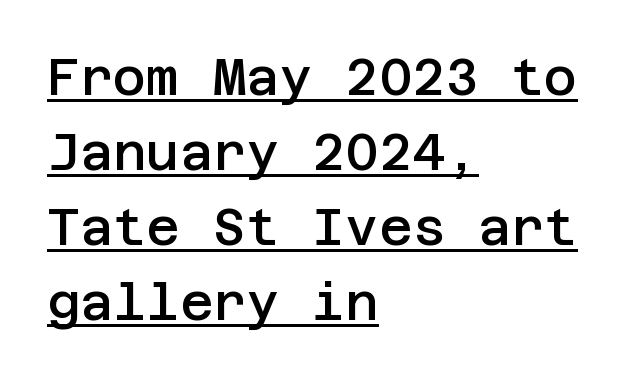
In CSS terms this would be text-align: left. What weight is shown? A semibold, between regular and bold. Do the letters lean? They stand straight. This rendering features underlined lettering. Does the type have serifs? No, each stem ends abruptly.
